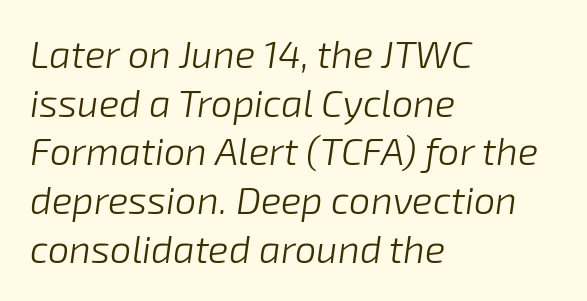
The image shows 38 px light type, italic (leaning right); set left-aligned, normal line spacing (1.28x), normal letter spacing, not underlined; low stroke contrast and a medium x-height.
